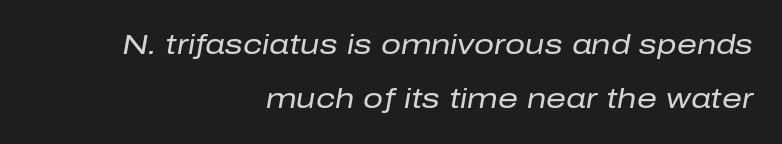
The image shows 28 px regular-weight type, italic (leaning right); set right-aligned, loose line spacing (1.93x), normal letter spacing, not underlined; low stroke contrast and a medium x-height.
